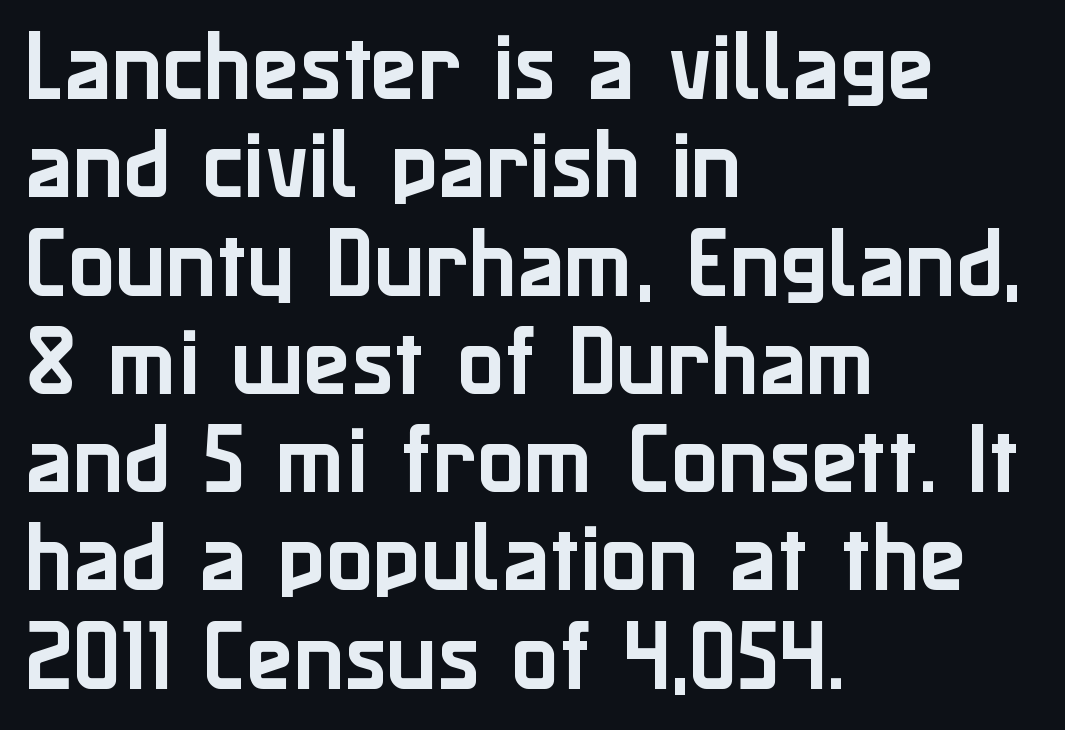
Q: Is the text italic (slanted)? A: No, it is upright.
Q: Is the typeface a serif or a sans-serif typeface? A: Sans-serif.
Q: Is the text underlined? A: No.
Q: How is the paragraph aligned? A: Left-aligned.
Q: Is the spacing between letters normal or unusually wide? A: Normal.
Q: Is the spacing between lines tight, normal or loose? A: Normal.
Q: Width (condensed, normal, or wide)? A: Normal.
Q: Stroke contrast? A: Low.
Q: x-height? A: Medium.
Q: Monospaced? A: No.
